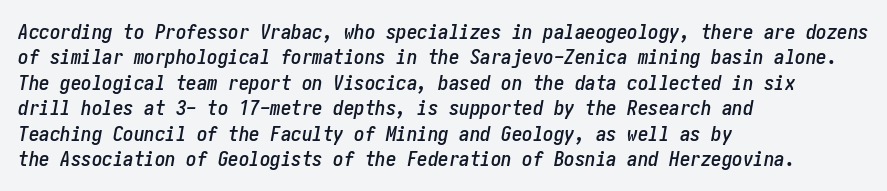
The image shows 21 px text type, italic (leaning right); set left-aligned, line spacing 1.21x, normal letter spacing, not underlined.
